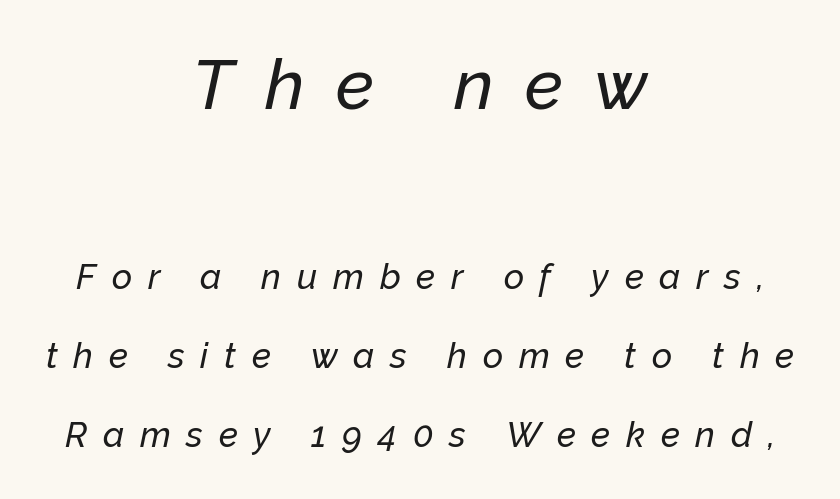
The image shows 70 px text type, italic (leaning right); set centered, loose line spacing (2.25x), unusually wide letter spacing (+0.45 em), not underlined; the first (top) block is 2.0x larger; low stroke contrast and a medium x-height.
